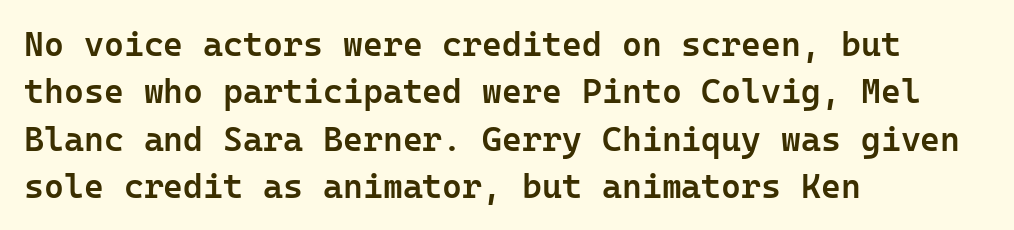
{"serif": "no", "italic": "no", "bold": "semi", "weight": "semibold", "width": "normal", "stroke_contrast": "low", "x_height": "medium", "underline": "no", "align": "left", "line_spacing": "normal", "line_spacing_ratio": 1.39, "letter_spacing": "normal", "letter_spacing_em": 0.0, "glyph_px": 34}
